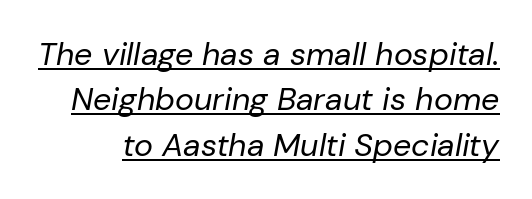
Q: Is the text bold? A: No.
Q: Is the text italic (slanted)? A: Yes, it leans right by about 10 degrees.
Q: Is the text underlined? A: Yes.
Q: Is the spacing between letters normal or unusually wide? A: Normal.
Q: Is the spacing between lines tight, normal or loose? A: Normal.
Q: Width (condensed, normal, or wide)? A: Normal.
Q: Stroke contrast? A: Low.
Q: x-height? A: Medium.
Q: Monospaced? A: No.
